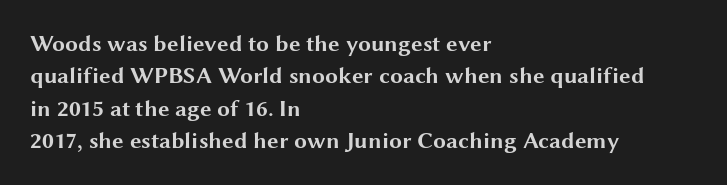
Q: Is the text bold? A: Yes.
Q: Is the text italic (slanted)? A: No, it is upright.
Q: Is the text underlined? A: No.
Q: How is the paragraph aligned? A: Left-aligned.
Q: Is the spacing between letters normal or unusually wide? A: Normal.
Q: Is the spacing between lines tight, normal or loose? A: Normal.
